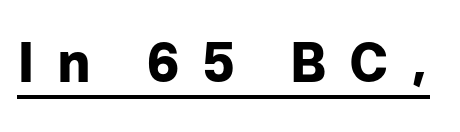
{"serif": "no", "italic": "no", "bold": "yes", "weight": "bold", "width": "normal", "stroke_contrast": "low", "x_height": "medium", "monospaced": "no", "underline": "yes", "letter_spacing": "wide", "letter_spacing_em": 0.4, "glyph_px": 55}
